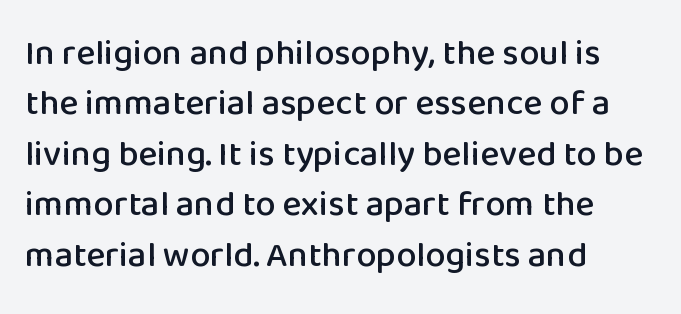
Q: Is the text italic (slanted)? A: No, it is upright.
Q: Is the typeface a serif or a sans-serif typeface? A: Sans-serif.
Q: Is the text underlined? A: No.
Q: How is the paragraph aligned? A: Left-aligned.
Q: Is the spacing between letters normal or unusually wide? A: Normal.
Q: Is the spacing between lines tight, normal or loose? A: Normal.
Q: Width (condensed, normal, or wide)? A: Normal.
Q: Stroke contrast? A: Low.
Q: x-height? A: Medium.
Q: Monospaced? A: No.
